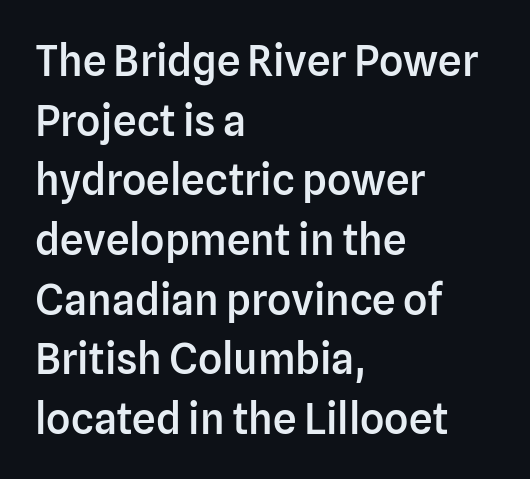
The image shows 42 px semibold sans-serif type, upright; set left-aligned, normal line spacing (1.42x), normal letter spacing, not underlined; low stroke contrast and a medium x-height.
